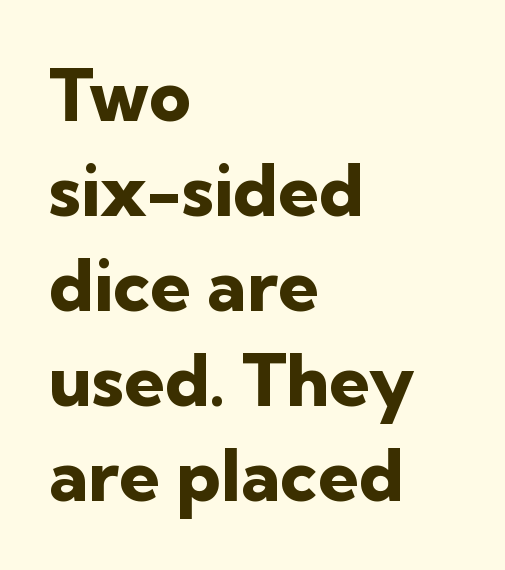
{"serif": "no", "italic": "no", "bold": "yes", "weight": "heavy", "width": "normal", "stroke_contrast": "low", "x_height": "medium", "monospaced": "no", "underline": "no", "align": "left", "line_spacing": "normal", "line_spacing_ratio": 1.32, "letter_spacing": "normal", "letter_spacing_em": 0.0, "glyph_px": 72}
